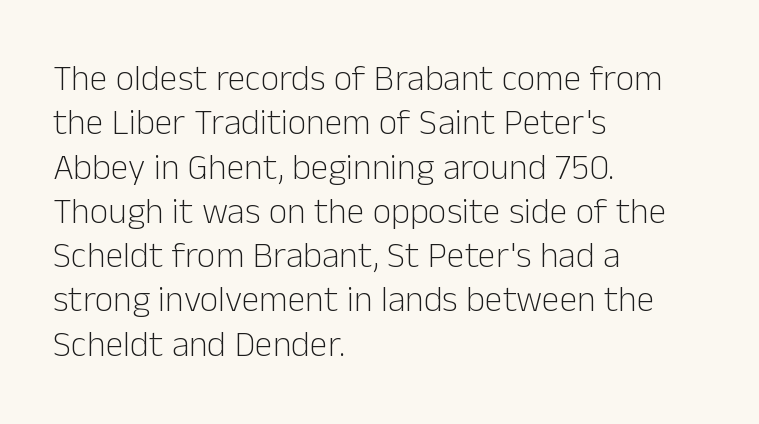
The image shows 36 px light sans-serif type, upright; set left-aligned, line spacing 1.23x, normal letter spacing, not underlined; low stroke contrast and a medium x-height.
